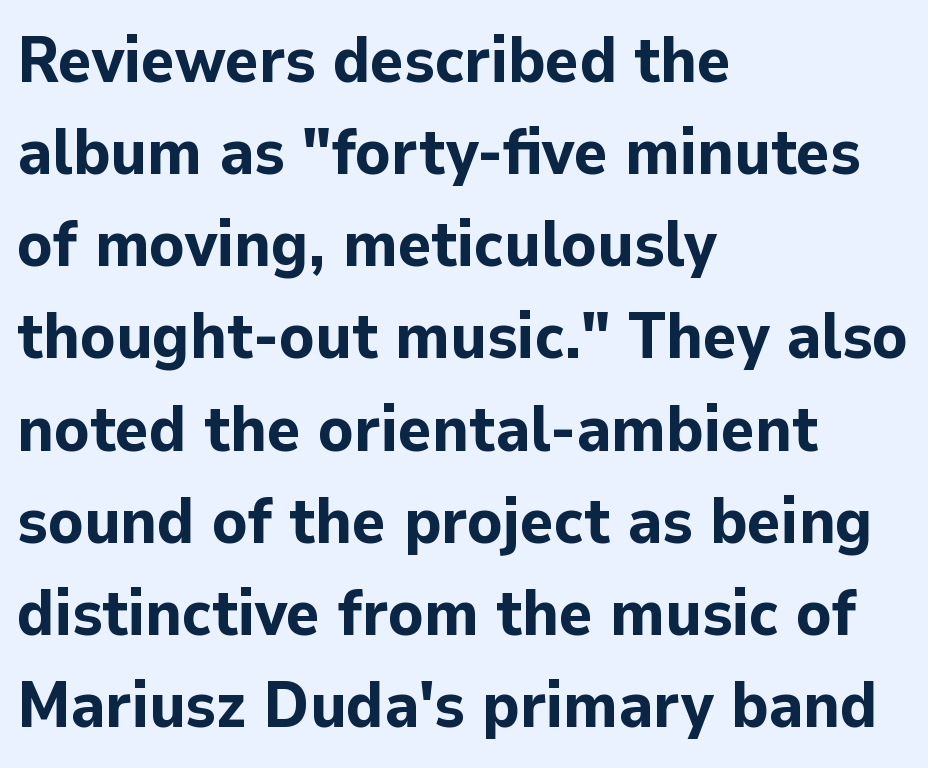
Note: no serifs on the glyphs. The rendering uses natural spacing where letterforms have individual widths. Successive baselines arrive at the customary interval. Leftover space on each line is placed entirely after the last word.
